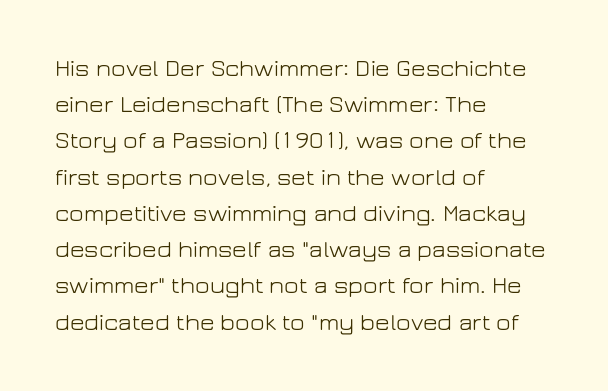
Q: Is the text bold? A: No.
Q: Is the text italic (slanted)? A: No, it is upright.
Q: Is the text underlined? A: No.
Q: How is the paragraph aligned? A: Left-aligned.
Q: Is the spacing between letters normal or unusually wide? A: Normal.
Q: Is the spacing between lines tight, normal or loose? A: Normal.
